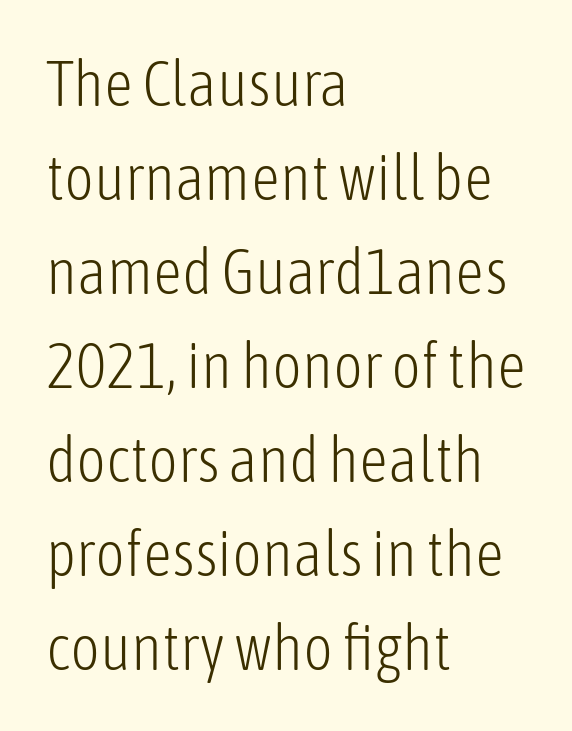
The lettering stays uniformly vertical, giving the passage a roman look. Lines of text with bare space underneath. A light-to-regular cut is what we see here. The letters advance in unequal steps, a hallmark of proportional type. The type family on display is of the sans-serif kind. This sample is left-justified, so line endings fall wherever the words run out.
